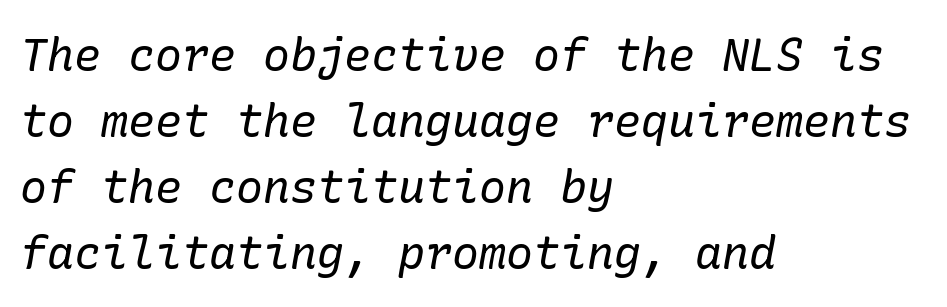
Q: Is the text bold? A: No.
Q: Is the text italic (slanted)? A: Yes, it leans right by about 10 degrees.
Q: Is the typeface a serif or a sans-serif typeface? A: Sans-serif.
Q: Is the text underlined? A: No.
Q: How is the paragraph aligned? A: Left-aligned.
Q: Is the spacing between letters normal or unusually wide? A: Normal.
Q: Is the spacing between lines tight, normal or loose? A: Normal.
Q: Width (condensed, normal, or wide)? A: Normal.
Q: Stroke contrast? A: Low.
Q: x-height? A: Medium.
